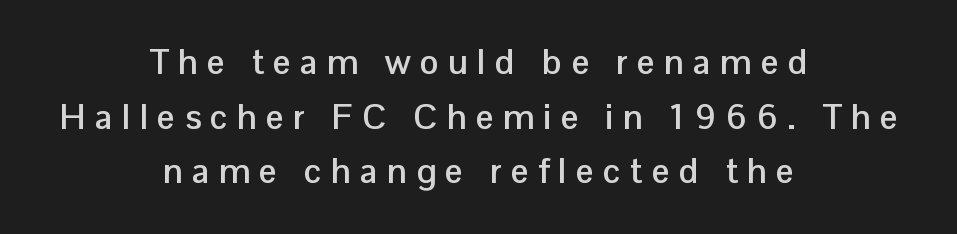
The area under the type is left untouched. The letterforms stand isolated, each surrounded by extra space. The lettering holds an erect, upright posture throughout. The characters look thick and weighty, a clear bold. Looks like regular typesetting: each glyph gets only the width it needs. Both edges are ragged and mirror each other, which tells us the setting is centered.
